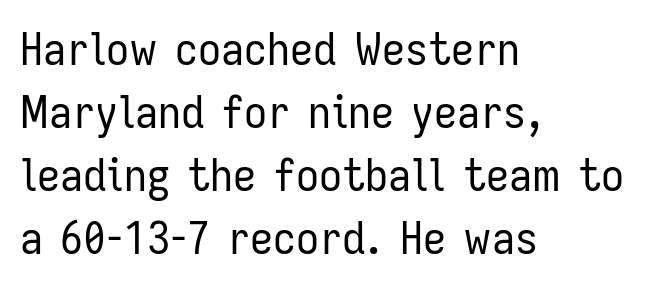
Q: Is the text bold? A: No.
Q: Is the text italic (slanted)? A: No, it is upright.
Q: Is the typeface a serif or a sans-serif typeface? A: Sans-serif.
Q: Is the text underlined? A: No.
Q: How is the paragraph aligned? A: Left-aligned.
Q: Is the spacing between letters normal or unusually wide? A: Normal.
Q: Is the spacing between lines tight, normal or loose? A: Normal.
Q: Width (condensed, normal, or wide)? A: Condensed.
Q: Stroke contrast? A: Low.
Q: x-height? A: Medium.
Q: Monospaced? A: No.
